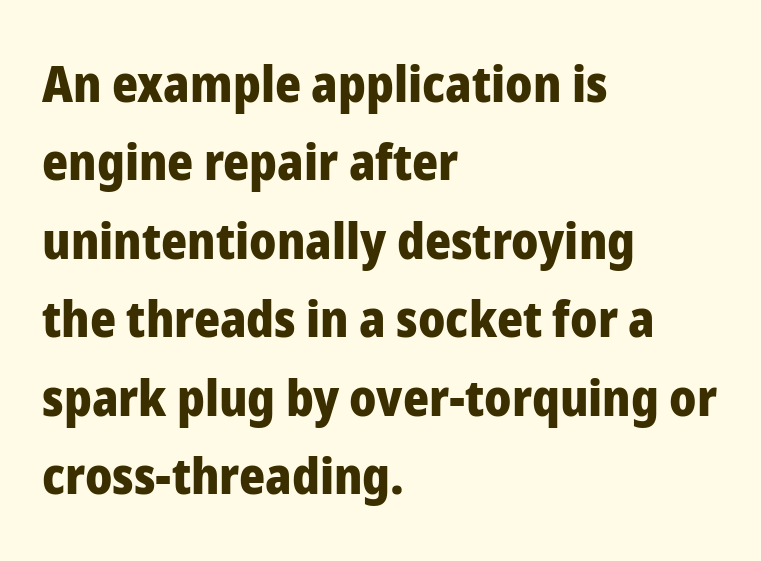
Glyph-to-glyph distance matches everyday printed text. The designer went with a sans here, leaving each stem footless. The letters advance in unequal steps, a hallmark of proportional type. Letters rest on an invisible, unmarked baseline. Summary of vertical rhythm: regular, with standard interline spacing.
